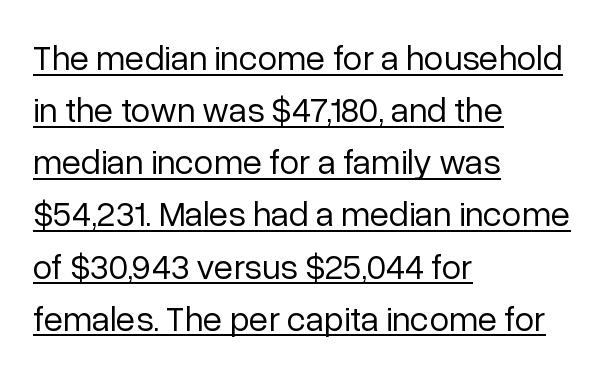
Q: Is the text bold? A: No.
Q: Is the text italic (slanted)? A: No, it is upright.
Q: Is the typeface a serif or a sans-serif typeface? A: Sans-serif.
Q: Is the text underlined? A: Yes.
Q: How is the paragraph aligned? A: Left-aligned.
Q: Is the spacing between letters normal or unusually wide? A: Normal.
Q: Is the spacing between lines tight, normal or loose? A: Normal.
Q: Width (condensed, normal, or wide)? A: Normal.
Q: Stroke contrast? A: Low.
Q: x-height? A: Medium.
Q: Monospaced? A: No.
